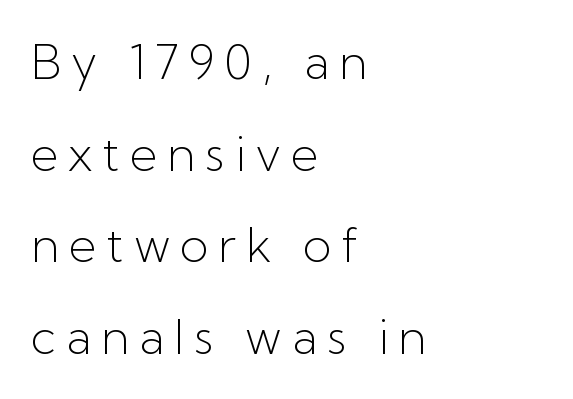
This is sans-serif lettering, the kind often seen on screens and signage. All the whitespace from short lines collects on the right. The block of text is sparse from top to bottom, with ample space between rows. The type sits square on the baseline with zero lean. The letters look calm and open, with moderate or lighter stems. The strip under each line holds only bare page.
